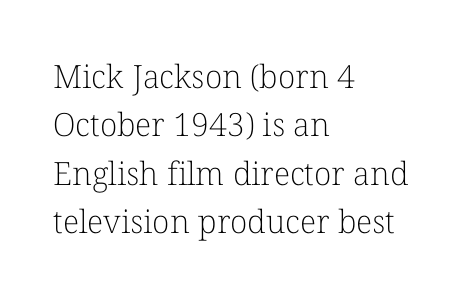
Q: Is the text bold? A: No.
Q: Is the text italic (slanted)? A: No, it is upright.
Q: Is the typeface a serif or a sans-serif typeface? A: Serif.
Q: Is the text underlined? A: No.
Q: How is the paragraph aligned? A: Left-aligned.
Q: Is the spacing between letters normal or unusually wide? A: Normal.
Q: Is the spacing between lines tight, normal or loose? A: Normal.
Q: Width (condensed, normal, or wide)? A: Normal.
Q: Stroke contrast? A: Low.
Q: x-height? A: Medium.
Q: Monospaced? A: No.
